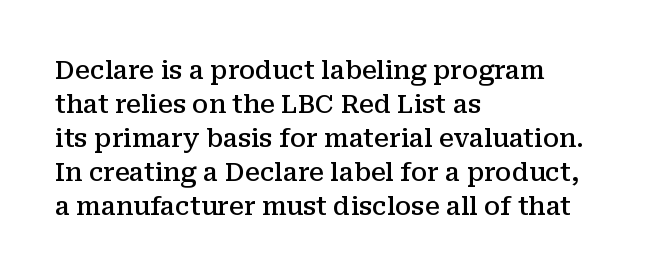
Do the letters lean? They stand straight. Set as a demibold, roughly 600 on the weight scale. Interline gaps are of average width in this sample. Has an underline been added? It has not. In CSS terms this would be text-align: left. The passage shown has conventional tracking throughout.
